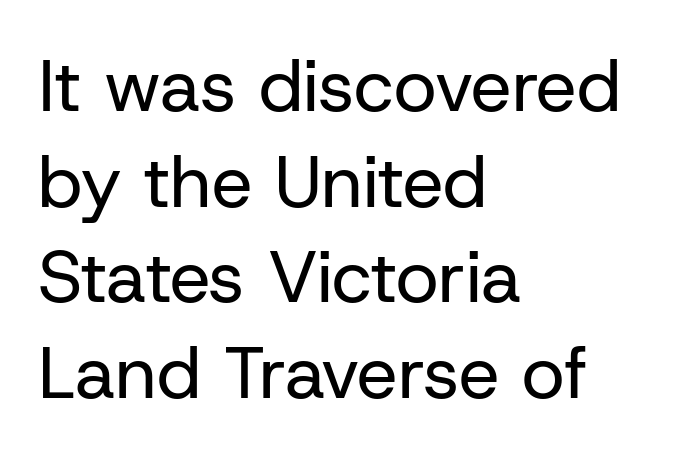
{"serif": "no", "italic": "no", "bold": "no", "weight": "regular", "width": "normal", "stroke_contrast": "low", "x_height": "medium", "monospaced": "no", "underline": "no", "align": "left", "line_spacing": "normal", "line_spacing_ratio": 1.31, "letter_spacing": "normal", "letter_spacing_em": 0.0, "glyph_px": 73}
